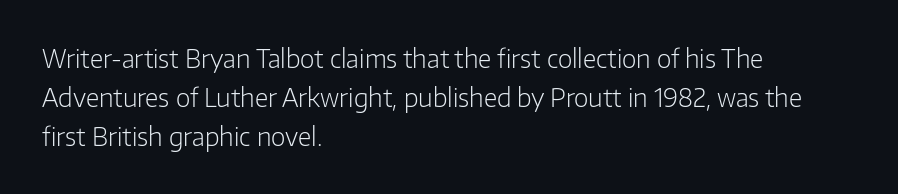
Q: Is the text bold? A: No.
Q: Is the text italic (slanted)? A: No, it is upright.
Q: Is the text underlined? A: No.
Q: How is the paragraph aligned? A: Left-aligned.
Q: Is the spacing between letters normal or unusually wide? A: Normal.
Q: Is the spacing between lines tight, normal or loose? A: Normal.
